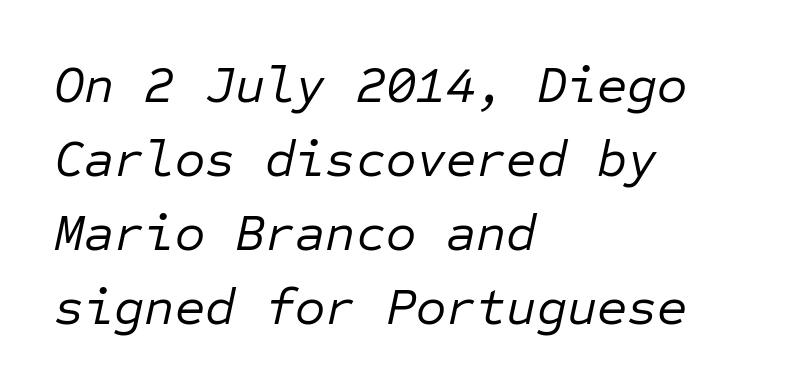
The setting favours the left margin, as ordinary paragraphs usually do. The lines sit at an ordinary, default distance from one another. Tracking value appears to be zero — textbook default spacing. Rendered with sloped, italic letterforms. No chunkiness to these letters — they're not bold. Do the characters align in a grid? Yes, the font is monospaced.
